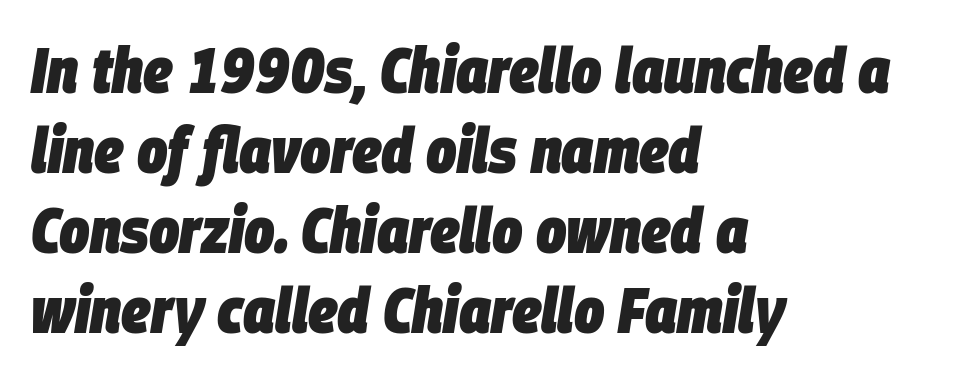
Characters are canted at an angle relative to the baseline's perpendicular. The string is rendered with underlining switched off. Do the characters align in a grid? No, the font is proportional. Does the leading feel generous? No, just average. The letterforms sit shoulder to shoulder at normal distance.
